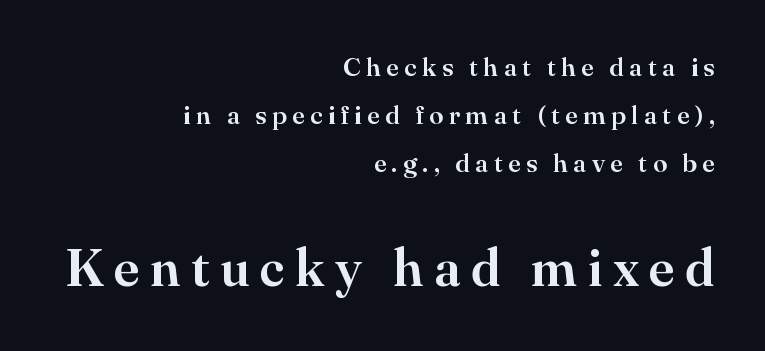
{"serif": "yes", "italic": "no", "width": "normal", "stroke_contrast": "high", "x_height": "small", "monospaced": "no", "underline": "no", "align": "right", "line_spacing_ratio": 1.84, "letter_spacing": "wide", "letter_spacing_em": 0.2, "larger_block": "second", "size_ratio": 2.0, "glyph_px": 52}
